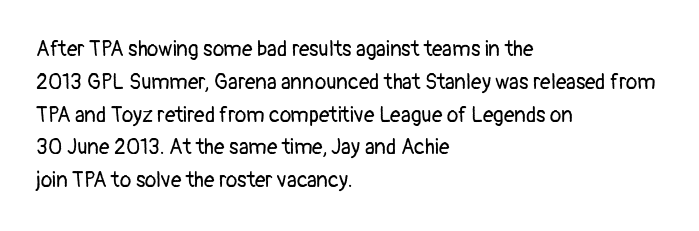
The image shows 21 px text type, upright; set left-aligned, normal line spacing (1.56x), normal letter spacing, not underlined.
